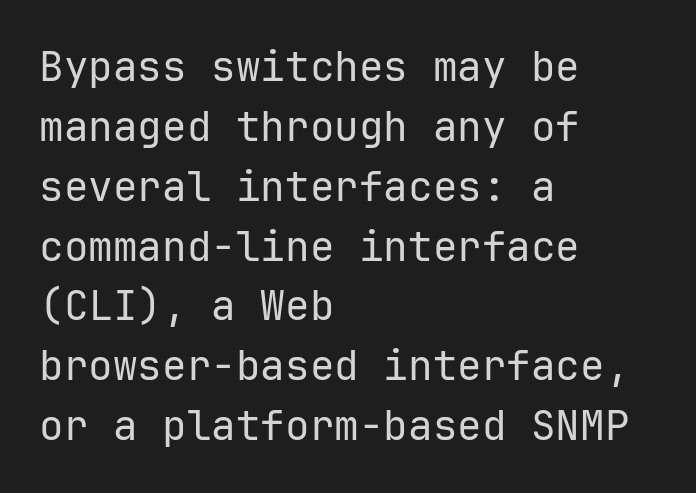
The image shows 41 px regular-weight sans-serif type, upright, monospaced; set left-aligned, normal line spacing (1.46x), normal letter spacing, not underlined; low stroke contrast and a medium x-height.
